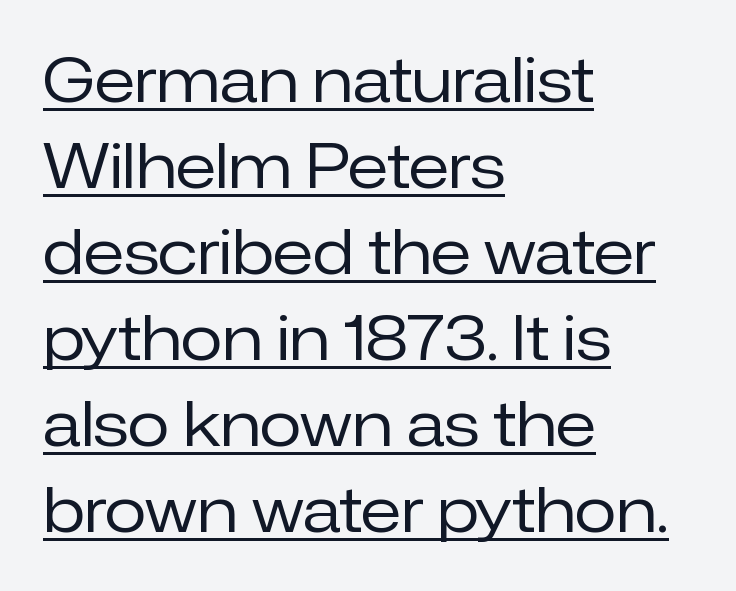
Standard letterfit; no display-style spreading of the glyphs. Every character sits straight up, as roman type does. These lines are set flush left with a ragged right edge. The strokes carry an ordinary text weight at most. You can see a thin bar hugging the bottom of the glyphs. In terms of letterform style, serifs are entirely absent.
